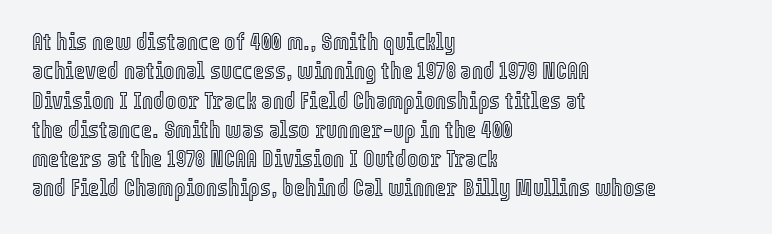
Q: Is the text italic (slanted)? A: No, it is upright.
Q: Is the text underlined? A: No.
Q: How is the paragraph aligned? A: Left-aligned.
Q: Is the spacing between letters normal or unusually wide? A: Normal.
